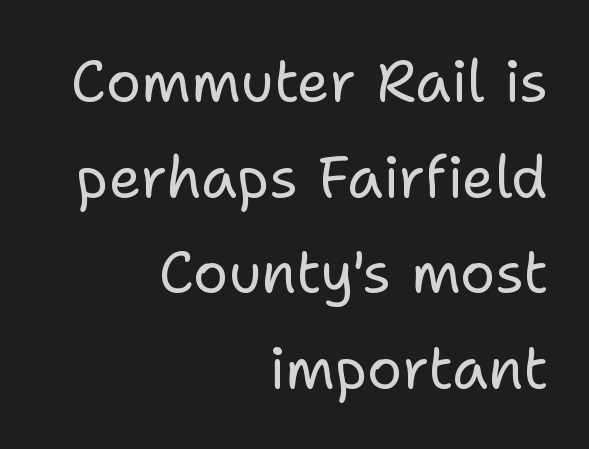
Q: Is the text bold? A: No.
Q: Is the text italic (slanted)? A: No, it is upright.
Q: Is the typeface a serif or a sans-serif typeface? A: Sans-serif.
Q: Is the text underlined? A: No.
Q: How is the paragraph aligned? A: Right-aligned.
Q: Is the spacing between letters normal or unusually wide? A: Normal.
Q: Is the spacing between lines tight, normal or loose? A: Normal.
Q: Width (condensed, normal, or wide)? A: Normal.
Q: Stroke contrast? A: Low.
Q: x-height? A: Medium.
Q: Monospaced? A: No.
